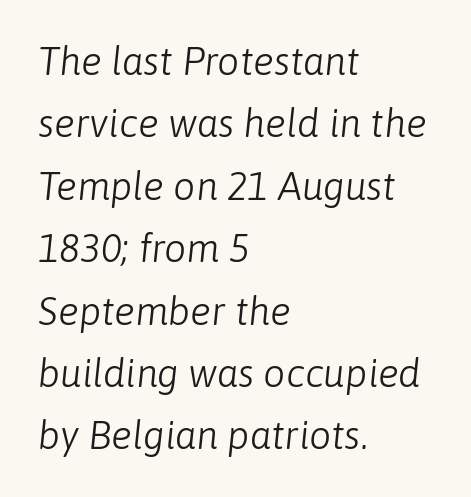
{"italic": "yes", "lean": "right", "slant_degrees": 6, "bold": "no", "weight": "light", "width": "normal", "stroke_contrast": "low", "x_height": "medium", "monospaced": "no", "underline": "no", "align": "left", "line_spacing": "normal", "line_spacing_ratio": 1.6, "letter_spacing": "normal", "letter_spacing_em": 0.0, "glyph_px": 39}
